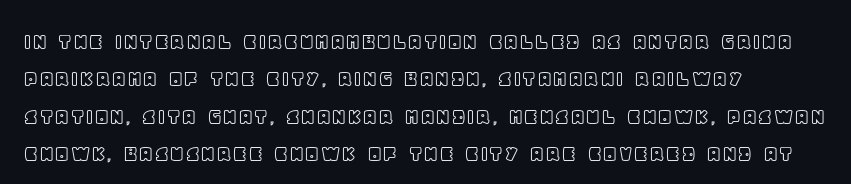
The rendering anchors every line to the left-hand side. The vertical gap from one line to the next is medium. The letterforms sit shoulder to shoulder at normal distance. Lines of text with bare space underneath. This is roman type, the default non-slanted kind.
